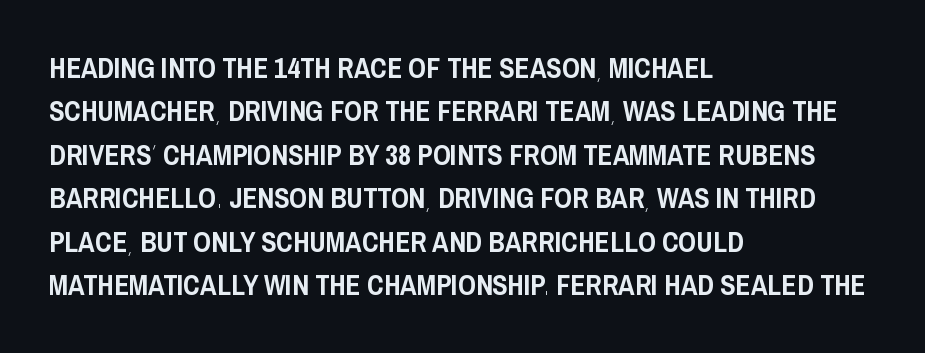
{"serif": "no", "italic": "no", "width": "condensed", "stroke_contrast": "low", "x_height": "large", "monospaced": "no", "underline": "no", "align": "left", "line_spacing": "normal", "line_spacing_ratio": 1.55, "letter_spacing": "normal", "letter_spacing_em": 0.0, "glyph_px": 28}
